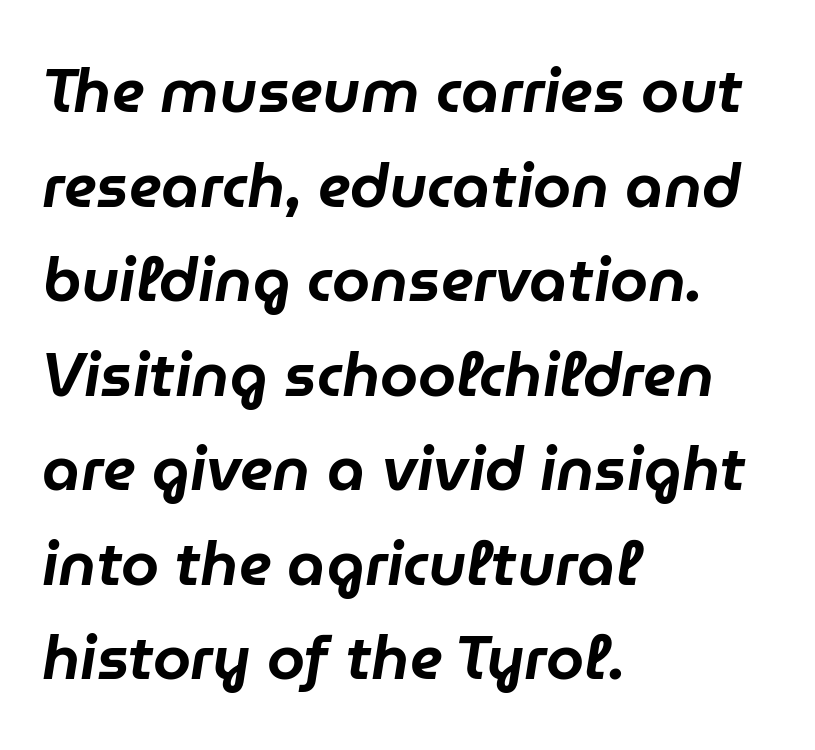
{"italic": "yes", "lean": "right", "slant_degrees": 9, "width": "normal", "stroke_contrast": "low", "x_height": "medium", "monospaced": "no", "underline": "no", "align": "left", "line_spacing": "normal", "line_spacing_ratio": 1.55, "letter_spacing": "normal", "letter_spacing_em": 0.0, "glyph_px": 61}
